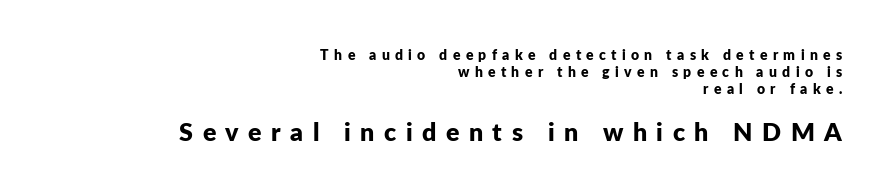
If you drew a ruler down the right edge, every line would touch it. Each row of text sits above clean, open space. No italicization has been applied; the sample stays upright. The passage shown is emphatically bold. The designer gave the closing block more size than the opening block. Short note: letters widely spaced.
